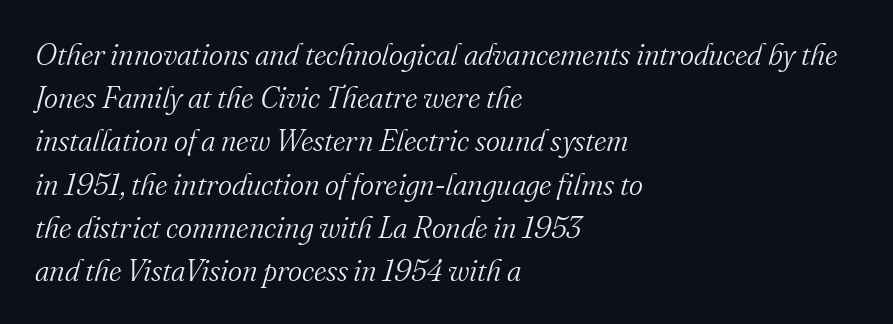
The image shows 30 px light serif type, italic (leaning right); set left-aligned, normal line spacing (1.44x), normal letter spacing, not underlined; medium stroke contrast and a small x-height.
